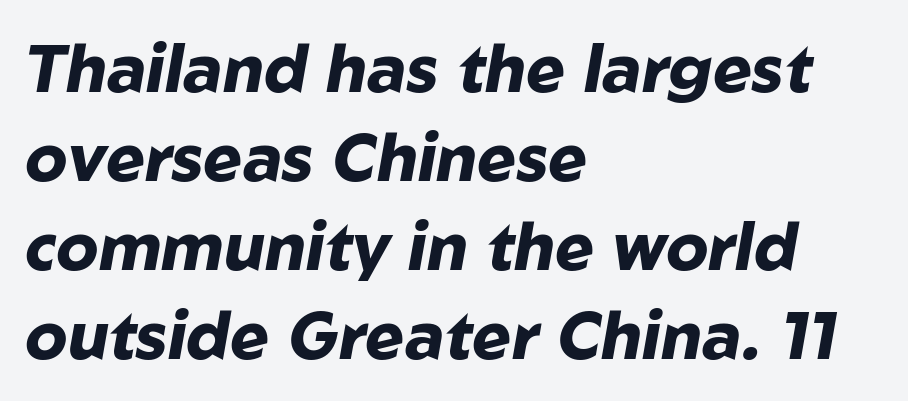
{"italic": "yes", "lean": "right", "slant_degrees": 10, "bold": "yes", "weight": "heavy", "width": "normal", "stroke_contrast": "low", "x_height": "medium", "monospaced": "no", "underline": "no", "align": "left", "line_spacing": "normal", "line_spacing_ratio": 1.35, "letter_spacing": "normal", "letter_spacing_em": 0.0, "glyph_px": 66}
